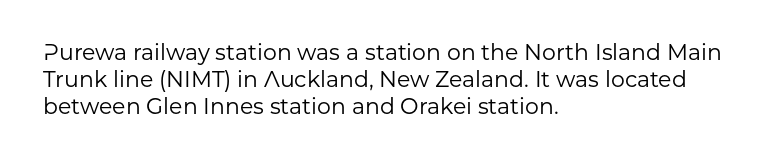
The image shows 22 px text type, upright; set left-aligned, line spacing 1.22x, normal letter spacing, not underlined.
